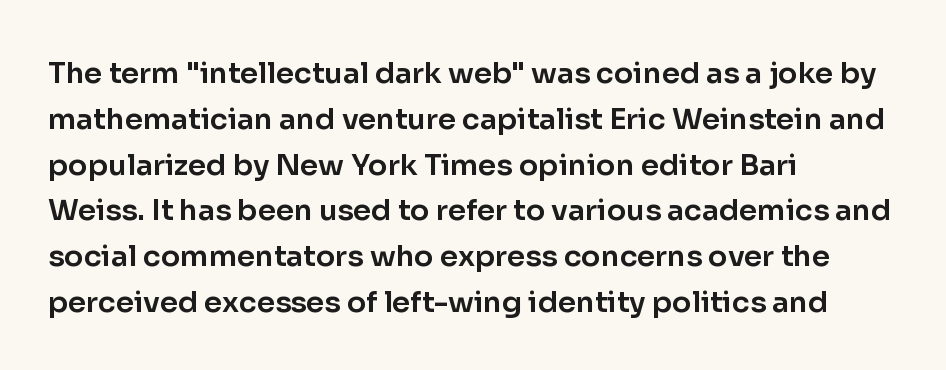
The image shows 29 px sans-serif type, upright; set left-aligned, normal line spacing (1.58x), normal letter spacing, not underlined; low stroke contrast and a medium x-height.
